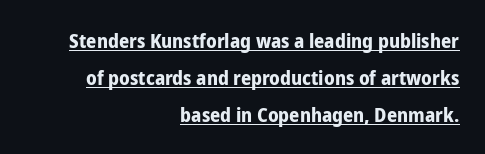
Line ends are locked; line starts wander. You can tell it's not italic because the verticals are truly vertical. Letter spacing: default. This is underlined copy, the kind a proofreader might mark for attention. These lines carry a lot of weight — the face is fully bold.
